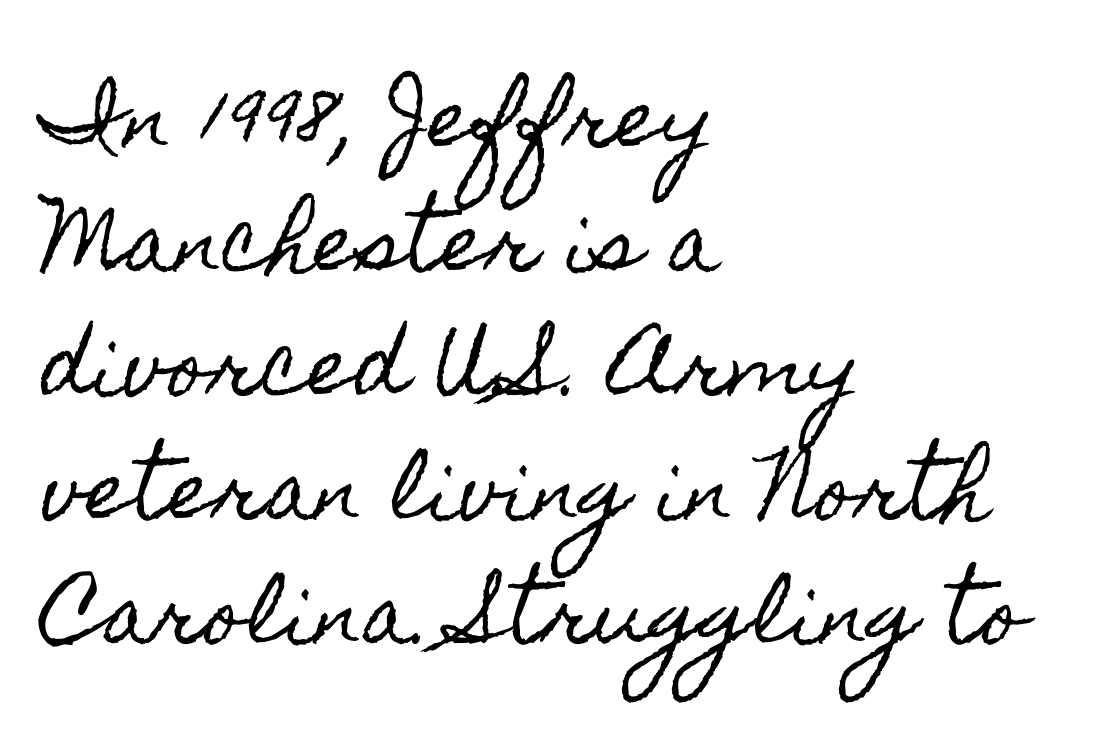
Each row of text sits above clean, open space. Baseline-to-baseline distance is the conventional proportion of letter height. Compared with a centered layout, this one pins lines to the left instead. Short note: letters normally spaced.
